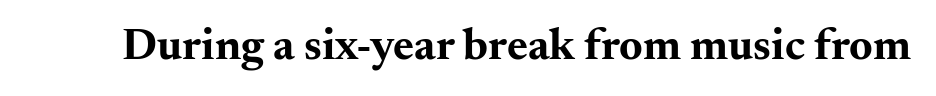
In terms of posture, this sample is upright. As a designer I'd log this as weight 700, bold. Observe the ordinary spacing: letters are neighbours, not strangers. Underlining? Definitely not there. These lines are rendered in a variable-pitch font.
